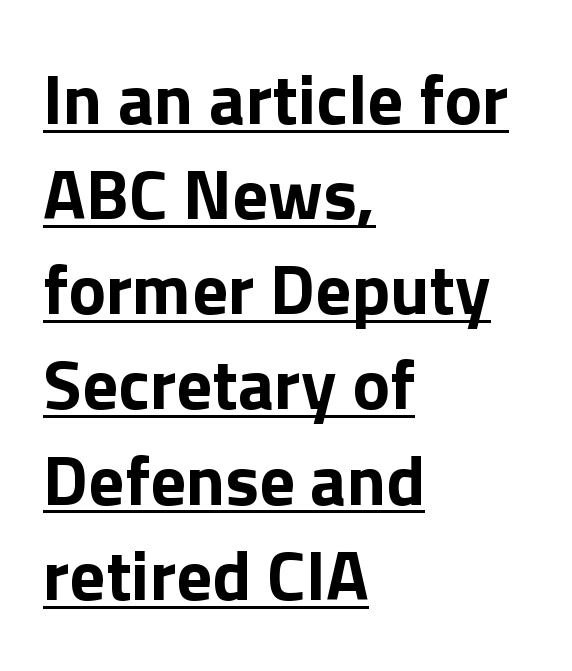
{"serif": "no", "italic": "no", "bold": "yes", "weight": "bold", "width": "normal", "x_height": "medium", "monospaced": "no", "underline": "yes", "align": "left", "line_spacing": "normal", "line_spacing_ratio": 1.34, "letter_spacing": "normal", "letter_spacing_em": 0.0, "glyph_px": 71}
